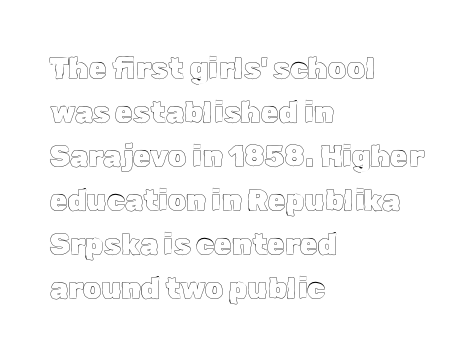
Q: Is the text italic (slanted)? A: No, it is upright.
Q: Is the text underlined? A: No.
Q: How is the paragraph aligned? A: Left-aligned.
Q: Is the spacing between letters normal or unusually wide? A: Normal.
Q: Is the spacing between lines tight, normal or loose? A: Normal.
Q: Width (condensed, normal, or wide)? A: Normal.
Q: x-height? A: Medium.
Q: Monospaced? A: No.
